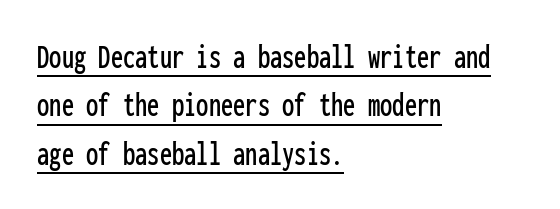
Q: Is the text italic (slanted)? A: No, it is upright.
Q: Is the typeface a serif or a sans-serif typeface? A: Sans-serif.
Q: Is the text underlined? A: Yes.
Q: How is the paragraph aligned? A: Left-aligned.
Q: Is the spacing between letters normal or unusually wide? A: Normal.
Q: Is the spacing between lines tight, normal or loose? A: Normal.
Q: Width (condensed, normal, or wide)? A: Condensed.
Q: Stroke contrast? A: Low.
Q: x-height? A: Medium.
Q: Monospaced? A: Yes.
